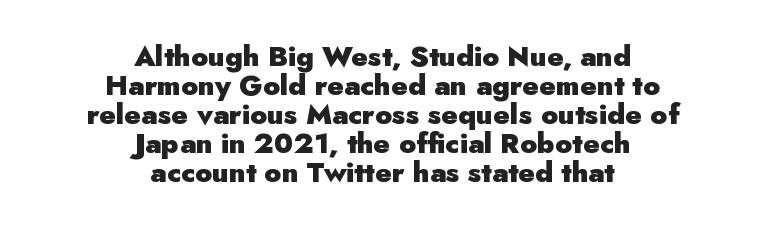
The image shows 28 px heavy sans-serif type, upright; set centered, tight line spacing (1.04x), normal letter spacing, not underlined; low stroke contrast and a small x-height.
